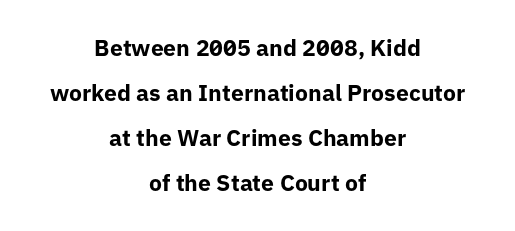
{"italic": "no", "bold": "yes", "underline": "no", "align": "center", "line_spacing": "loose", "line_spacing_ratio": 1.96, "letter_spacing": "normal", "letter_spacing_em": 0.0, "glyph_px": 23}
